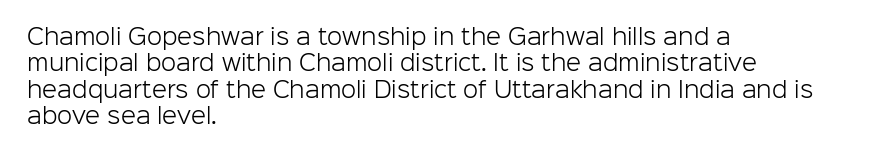
The image shows 22 px text type, upright; set left-aligned, line spacing 1.2x, normal letter spacing, not underlined.
